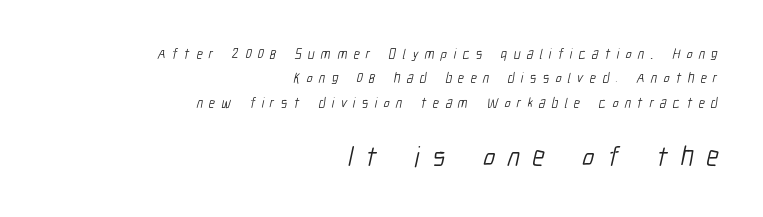
{"serif": "no", "bold": "no", "weight": "light", "width": "condensed", "stroke_contrast": "low", "x_height": "medium", "monospaced": "no", "underline": "no", "align": "right", "line_spacing_ratio": 1.75, "letter_spacing": "wide", "letter_spacing_em": 0.45, "larger_block": "second", "size_ratio": 2.0, "glyph_px": 28}
